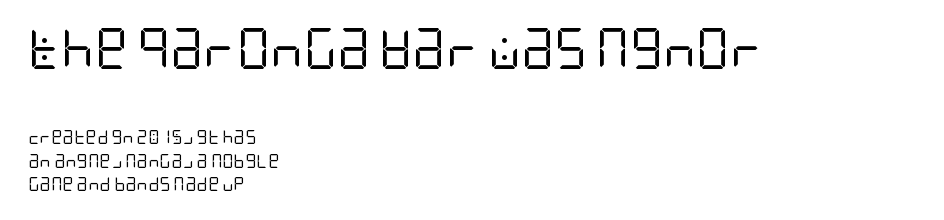
{"serif": "no", "italic": "no", "bold": "no", "weight": "regular", "width": "condensed", "stroke_contrast": "low", "x_height": "large", "underline": "no", "align": "left", "line_spacing": "normal", "line_spacing_ratio": 1.69, "letter_spacing": "normal", "letter_spacing_em": 0.0, "larger_block": "first", "size_ratio": 2.93, "glyph_px": 41}
